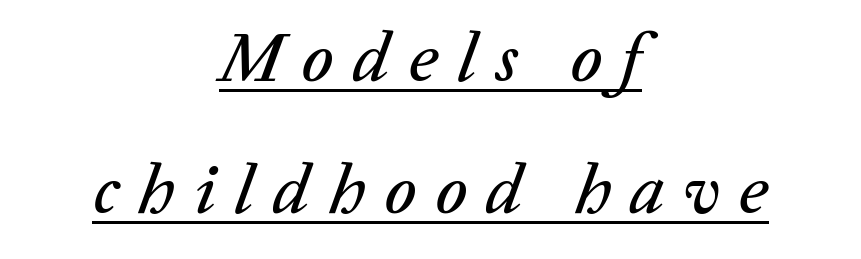
Looks like regular typesetting: each glyph gets only the width it needs. The rendering applies a slant to the glyphs. The passage shown is underscored from start to finish. Between one letter and the next there's a generous, obvious gap. The paragraph shown floats in the horizontal middle.
